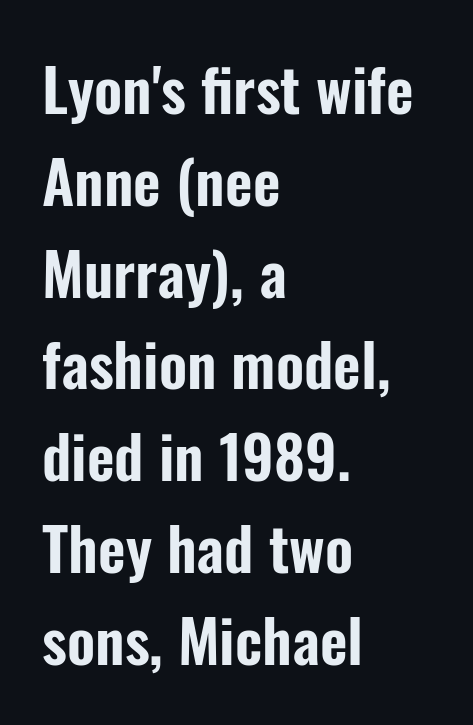
The image shows 60 px condensed sans-serif type, upright; set left-aligned, normal line spacing (1.53x), normal letter spacing, not underlined; low stroke contrast and a medium x-height.
